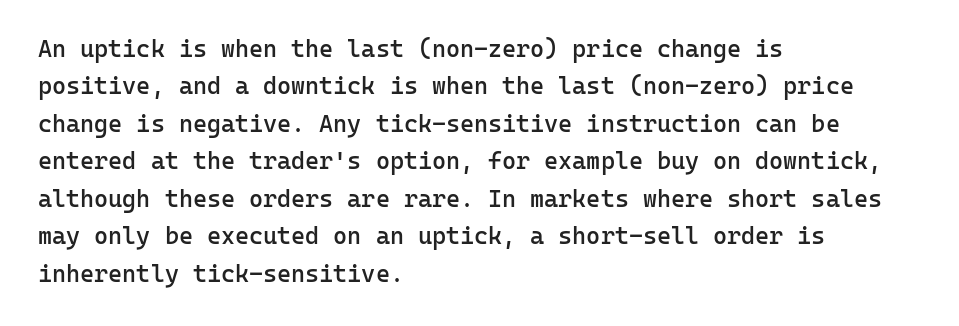
The image shows 24 px text type, upright; set left-aligned, normal line spacing (1.56x), normal letter spacing, not underlined.
